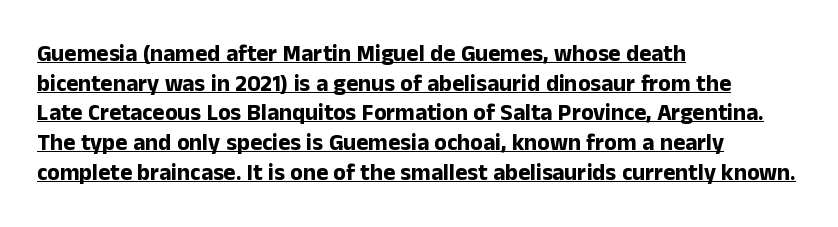
The image shows 23 px bold type, upright; set left-aligned, normal line spacing (1.29x), normal letter spacing, underlined.
